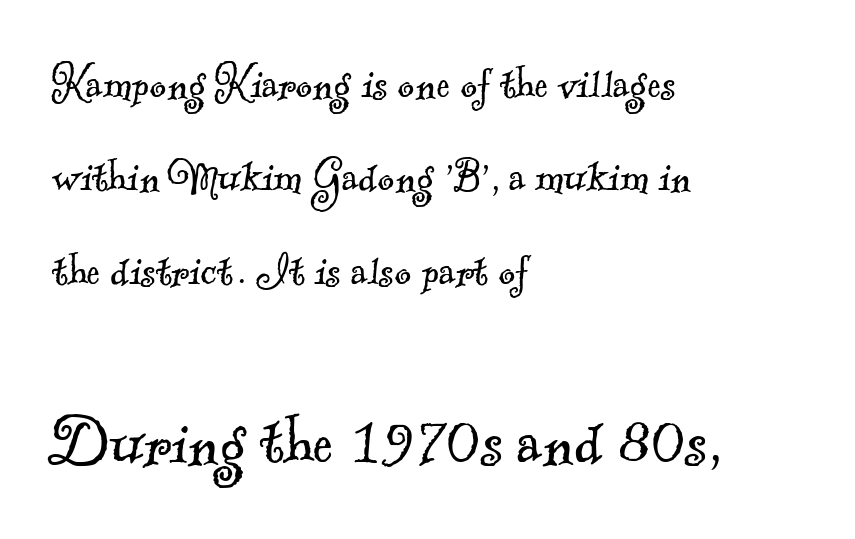
Proportional: the letters do not fall into vertical columns. Caption: multi-line text, flush left, ragged right. Does the bottom block carry the larger type? Yes, it does. The text was rendered using a seriffed face with decorative stroke endings. Unbolded letterforms with no extra heft.
